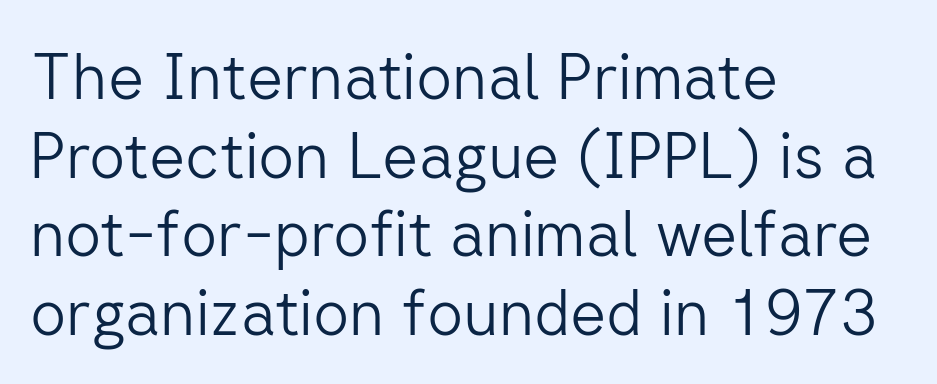
Q: Is the text bold? A: No.
Q: Is the text italic (slanted)? A: No, it is upright.
Q: Is the typeface a serif or a sans-serif typeface? A: Sans-serif.
Q: Is the text underlined? A: No.
Q: How is the paragraph aligned? A: Left-aligned.
Q: Is the spacing between letters normal or unusually wide? A: Normal.
Q: Is the spacing between lines tight, normal or loose? A: Normal.
Q: Width (condensed, normal, or wide)? A: Normal.
Q: Stroke contrast? A: Low.
Q: x-height? A: Medium.
Q: Monospaced? A: No.
